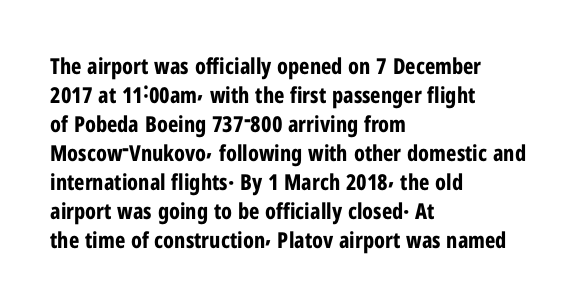
Q: Is the text bold? A: Yes.
Q: Is the text italic (slanted)? A: No, it is upright.
Q: Is the text underlined? A: No.
Q: How is the paragraph aligned? A: Left-aligned.
Q: Is the spacing between letters normal or unusually wide? A: Normal.
Q: Is the spacing between lines tight, normal or loose? A: Normal.
